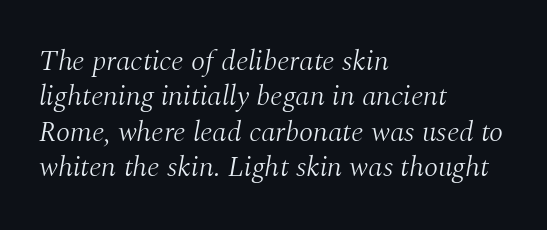
{"serif": "yes", "italic": "yes", "lean": "right", "slant_degrees": 10, "bold": "no", "weight": "light", "width": "normal", "stroke_contrast": "medium", "x_height": "medium", "monospaced": "no", "underline": "no", "align": "left", "line_spacing_ratio": 1.22, "letter_spacing": "normal", "letter_spacing_em": 0.0, "glyph_px": 29}
